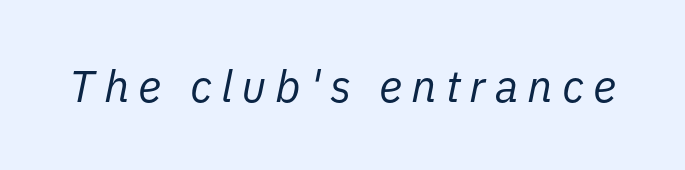
Q: Is the text bold? A: No.
Q: Is the text italic (slanted)? A: Yes, it leans right by about 11 degrees.
Q: Is the text underlined? A: No.
Q: Is the spacing between letters normal or unusually wide? A: Unusually wide.
Q: Width (condensed, normal, or wide)? A: Normal.
Q: Stroke contrast? A: Low.
Q: x-height? A: Medium.
Q: Monospaced? A: No.
